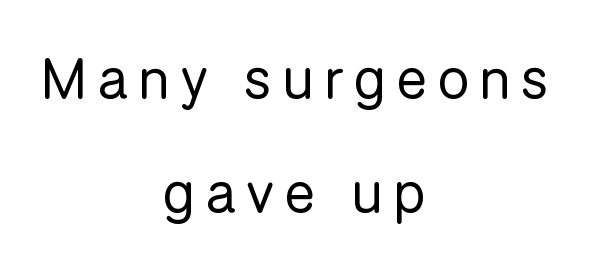
{"serif": "no", "italic": "no", "bold": "no", "weight": "regular", "width": "normal", "stroke_contrast": "low", "x_height": "medium", "monospaced": "no", "underline": "no", "align": "center", "line_spacing": "loose", "line_spacing_ratio": 2.0, "glyph_px": 57}
